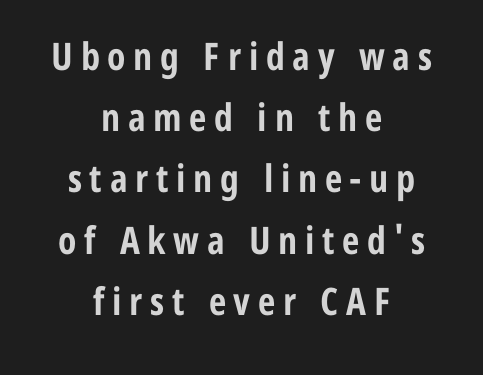
{"serif": "no", "italic": "no", "bold": "yes", "weight": "bold", "width": "condensed", "stroke_contrast": "low", "x_height": "medium", "monospaced": "no", "underline": "no", "align": "center", "line_spacing": "normal", "line_spacing_ratio": 1.61, "letter_spacing": "wide", "letter_spacing_em": 0.2, "glyph_px": 38}
